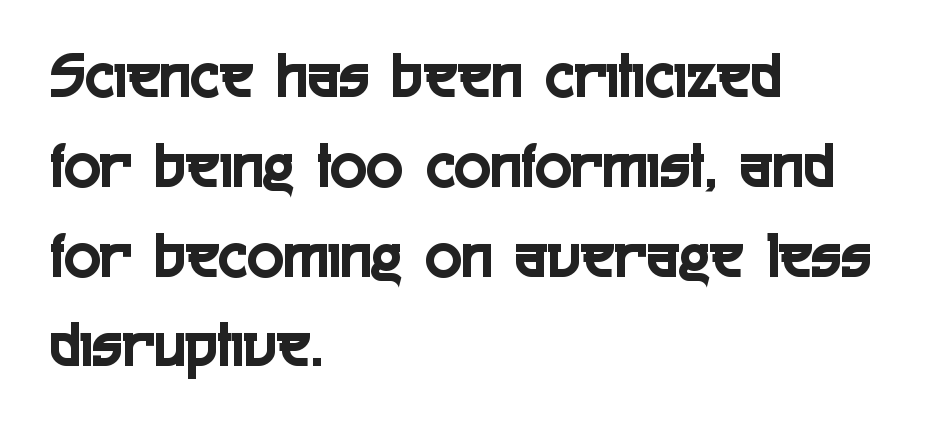
The image shows 68 px condensed sans-serif type, upright; set left-aligned, normal line spacing (1.32x), normal letter spacing, not underlined; a medium x-height.
